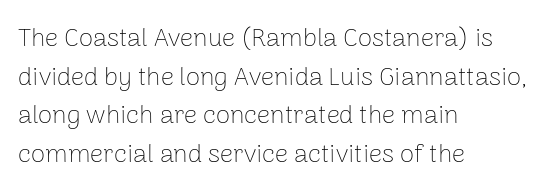
Posture: vertical. The weight tops out at a normal text grade. Words appear dense and cohesive because spacing is normal. If you drew a ruler down the left edge, every line would touch it. Line spacing here is normal. Underline: absent.
